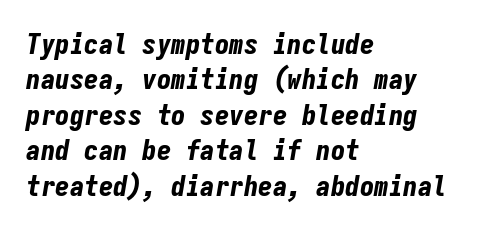
Tracking value appears to be zero — textbook default spacing. Short and long lines alike share a common starting point at left. A bare baseline throughout the passage. A typesetter would call this monospace, since all characters share one set width. Italic? Definitely — the glyphs are oblique. The glyphs have the mass of a bold cut.
